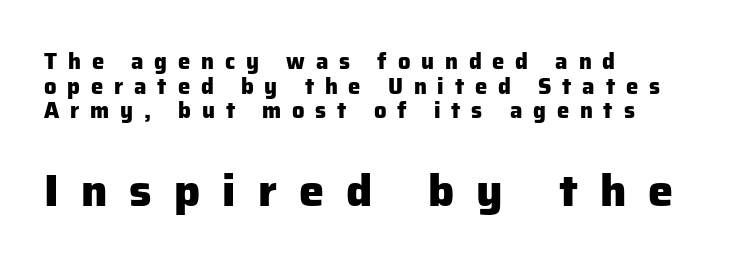
{"serif": "no", "italic": "no", "bold": "yes", "weight": "heavy", "width": "normal", "stroke_contrast": "low", "x_height": "medium", "monospaced": "no", "underline": "no", "align": "left", "line_spacing": "tight", "line_spacing_ratio": 1.12, "letter_spacing": "wide", "letter_spacing_em": 0.49, "larger_block": "second", "size_ratio": 2.05, "glyph_px": 45}
